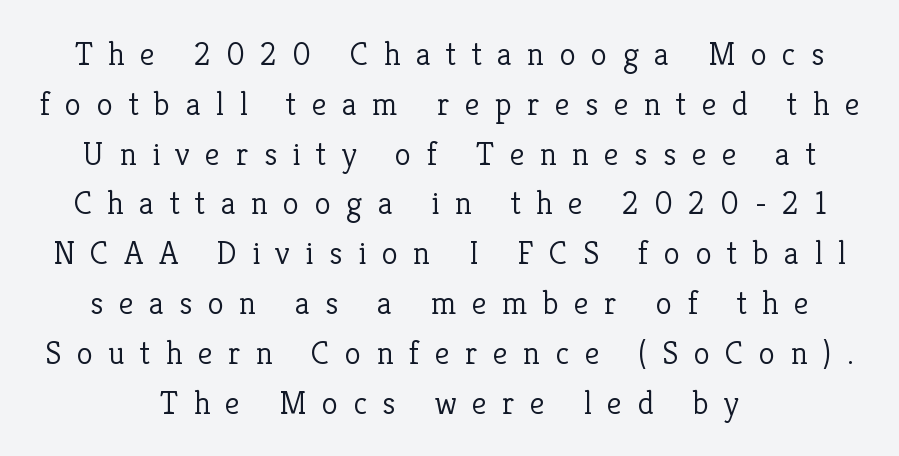
The image shows 33 px light serif type, upright; set centered, normal line spacing (1.51x), unusually wide letter spacing (+0.47 em), not underlined; low stroke contrast and a medium x-height.
